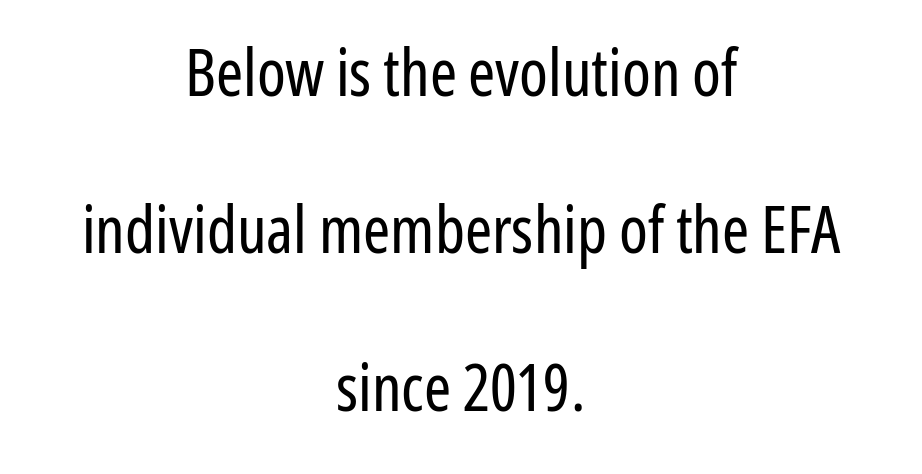
Q: Is the text bold? A: No.
Q: Is the text italic (slanted)? A: No, it is upright.
Q: Is the typeface a serif or a sans-serif typeface? A: Sans-serif.
Q: Is the text underlined? A: No.
Q: How is the paragraph aligned? A: Centered.
Q: Is the spacing between letters normal or unusually wide? A: Normal.
Q: Is the spacing between lines tight, normal or loose? A: Loose.
Q: Width (condensed, normal, or wide)? A: Condensed.
Q: Stroke contrast? A: Low.
Q: x-height? A: Medium.
Q: Monospaced? A: No.
